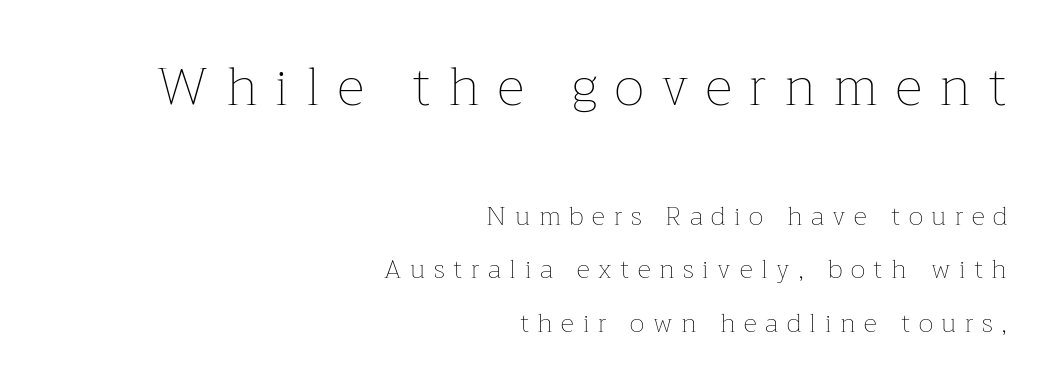
The image shows 53 px thin type, upright; set right-aligned, loose line spacing (2.06x), unusually wide letter spacing (+0.33 em), not underlined; the first (top) block is 2.04x larger; low stroke contrast and a medium x-height.
